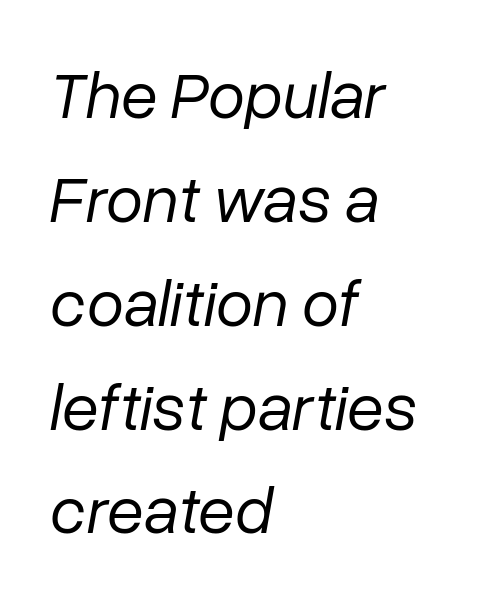
Q: Is the text bold? A: No.
Q: Is the text italic (slanted)? A: Yes, it leans right by about 10 degrees.
Q: Is the text underlined? A: No.
Q: How is the paragraph aligned? A: Left-aligned.
Q: Is the spacing between letters normal or unusually wide? A: Normal.
Q: Is the spacing between lines tight, normal or loose? A: Normal.
Q: Width (condensed, normal, or wide)? A: Normal.
Q: Stroke contrast? A: Low.
Q: x-height? A: Medium.
Q: Monospaced? A: No.
